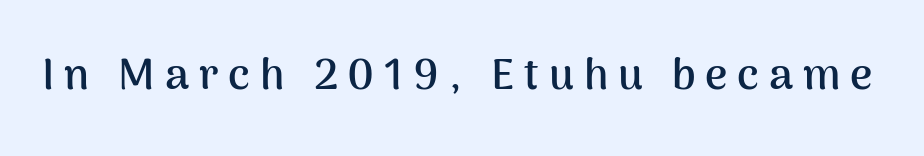
The image shows 43 px semibold sans-serif type, upright; set unusually wide letter spacing (+0.23 em), not underlined; medium stroke contrast and a medium x-height.
